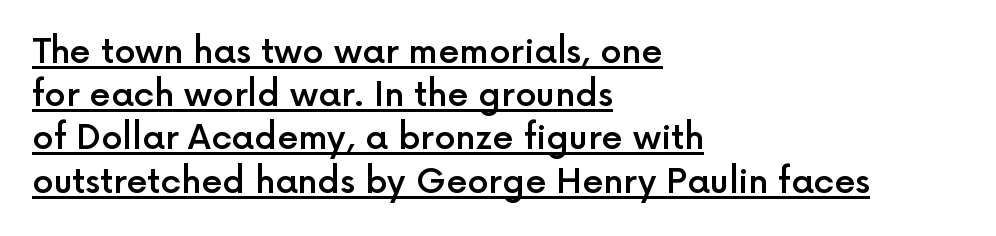
{"serif": "no", "italic": "no", "bold": "semi", "weight": "semibold", "width": "normal", "x_height": "medium", "monospaced": "no", "underline": "yes", "align": "left", "line_spacing": "normal", "line_spacing_ratio": 1.27, "letter_spacing": "normal", "letter_spacing_em": 0.0, "glyph_px": 34}
